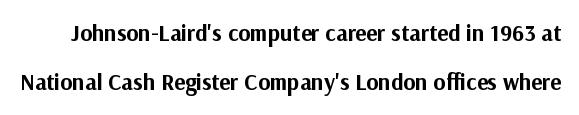
{"italic": "no", "bold": "yes", "underline": "no", "line_spacing": "loose", "line_spacing_ratio": 2.14, "letter_spacing": "normal", "letter_spacing_em": 0.0, "glyph_px": 23}
